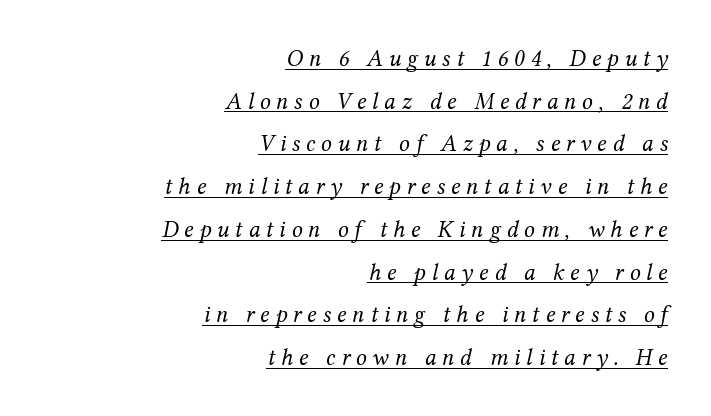
Q: Is the text bold? A: No.
Q: Is the text italic (slanted)? A: Yes, it leans right by about 12 degrees.
Q: Is the text underlined? A: Yes.
Q: How is the paragraph aligned? A: Right-aligned.
Q: Is the spacing between letters normal or unusually wide? A: Unusually wide.
